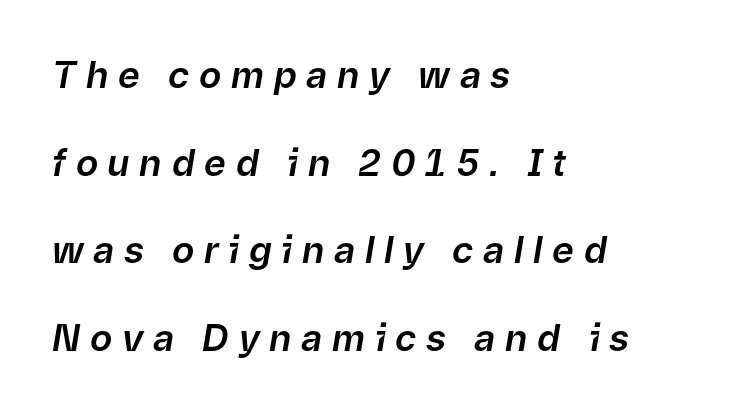
Honestly, the letter spacing is so wide it's the main thing you notice. The lines are spread far apart with generous leading. Slanted lettering throughout. A bare baseline throughout the passage. Do the characters align in a grid? No, the font is proportional. These lines are set flush left with a ragged right edge.
